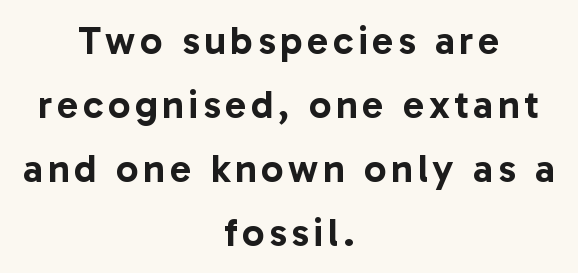
{"serif": "no", "italic": "no", "width": "normal", "stroke_contrast": "low", "x_height": "medium", "monospaced": "no", "underline": "no", "align": "center", "line_spacing": "normal", "line_spacing_ratio": 1.6, "glyph_px": 40}
